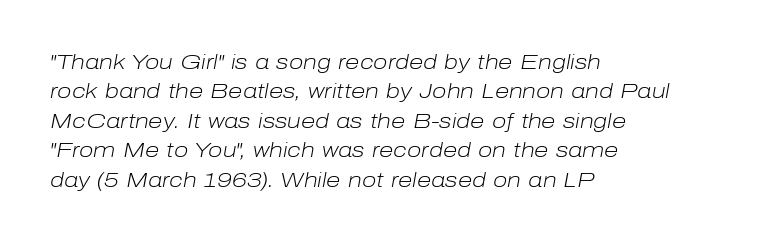
{"italic": "yes", "lean": "right", "slant_degrees": 10, "bold": "no", "underline": "no", "align": "left", "line_spacing": "normal", "line_spacing_ratio": 1.4, "letter_spacing": "normal", "letter_spacing_em": 0.0, "glyph_px": 21}
